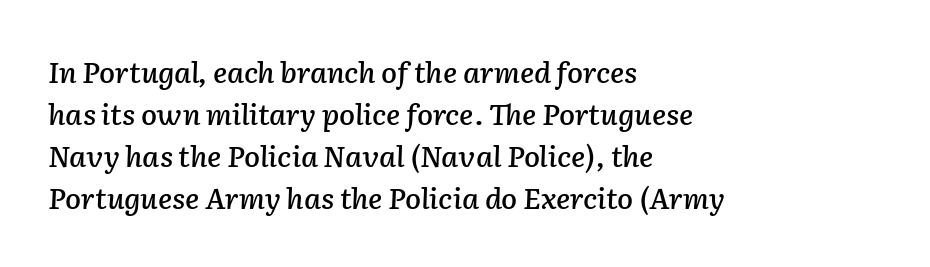
Here the designer chose a conventional face with non-uniform glyph widths. This sample uses plain, unmodified letter spacing. The text carries the slant typical of an italic or oblique font. Beneath every word, the page is bare.
